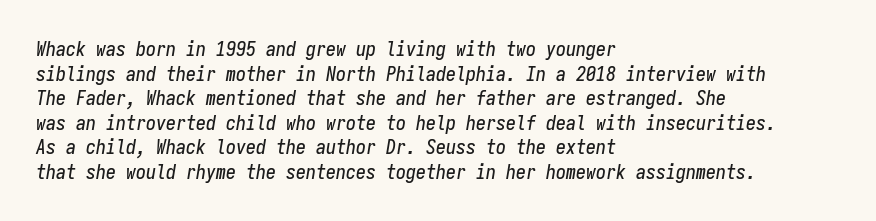
Q: Is the text italic (slanted)? A: Yes, it leans right by about 9 degrees.
Q: Is the text underlined? A: No.
Q: How is the paragraph aligned? A: Left-aligned.
Q: Is the spacing between letters normal or unusually wide? A: Normal.
